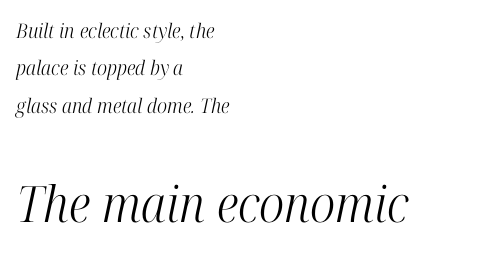
{"serif": "yes", "italic": "yes", "lean": "right", "slant_degrees": 12, "bold": "no", "weight": "light", "width": "condensed", "stroke_contrast": "high", "x_height": "medium", "monospaced": "no", "underline": "no", "align": "left", "line_spacing_ratio": 1.87, "letter_spacing": "normal", "letter_spacing_em": 0.0, "larger_block": "second", "size_ratio": 2.5, "glyph_px": 50}
